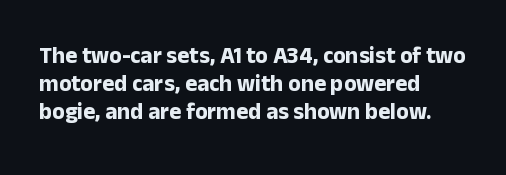
Q: Is the text bold? A: Yes.
Q: Is the text italic (slanted)? A: No, it is upright.
Q: Is the text underlined? A: No.
Q: How is the paragraph aligned? A: Left-aligned.
Q: Is the spacing between letters normal or unusually wide? A: Normal.
